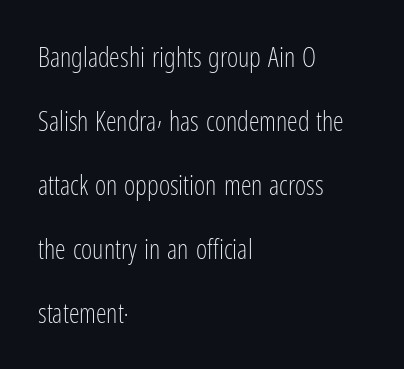
The image shows 27 px text type, upright; set left-aligned, loose line spacing (2.37x), normal letter spacing, not underlined.
